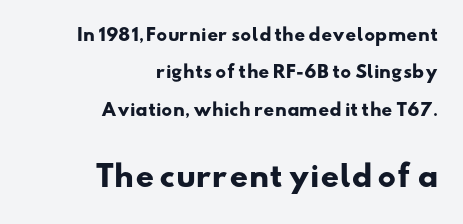
The image shows 29 px heavy, wide sans-serif type; set right-aligned, loose line spacing (2.2x), normal letter spacing, not underlined; the second (bottom) block is 1.71x larger; low stroke contrast and a small x-height.
